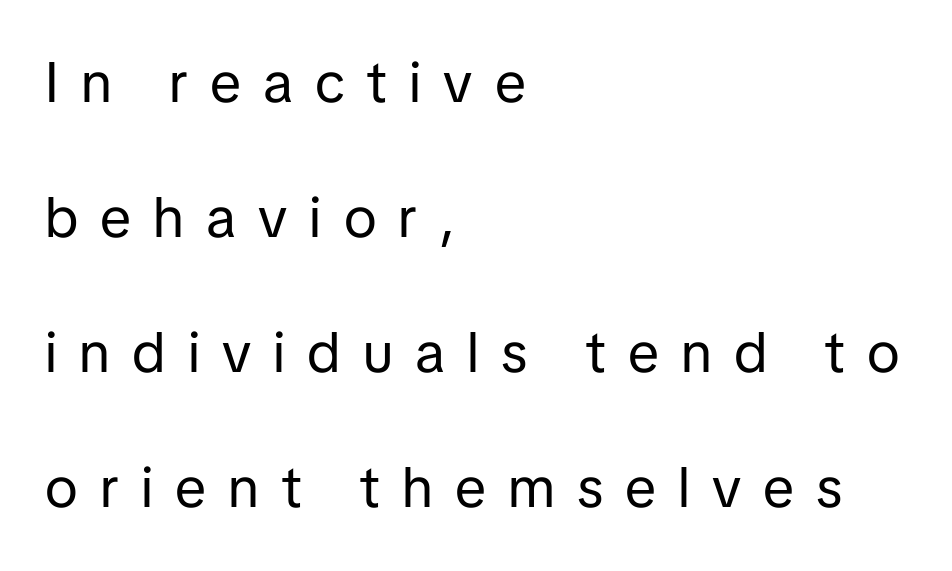
Q: Is the text bold? A: No.
Q: Is the text italic (slanted)? A: No, it is upright.
Q: Is the typeface a serif or a sans-serif typeface? A: Sans-serif.
Q: Is the text underlined? A: No.
Q: How is the paragraph aligned? A: Left-aligned.
Q: Is the spacing between letters normal or unusually wide? A: Unusually wide.
Q: Is the spacing between lines tight, normal or loose? A: Loose.
Q: Width (condensed, normal, or wide)? A: Normal.
Q: Stroke contrast? A: Low.
Q: x-height? A: Medium.
Q: Monospaced? A: No.
